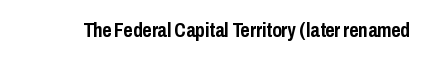
The image shows 20 px bold type, upright; set normal letter spacing, not underlined.
